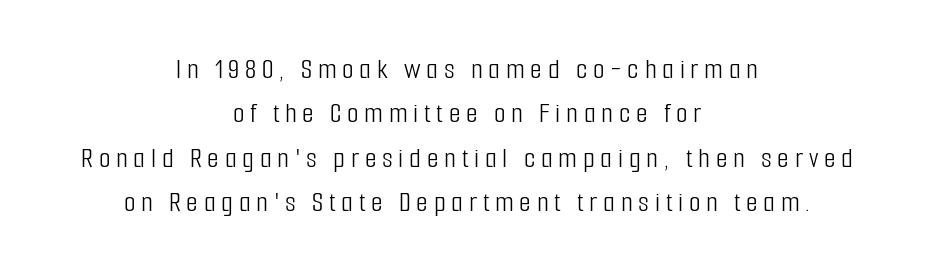
Typographically, this falls in the sans-serif category. Regular leading. The rag falls on both sides of this text block equally. The area under the type is left untouched. A typesetter would call this proportional, since set widths differ per character. The cut favours lightness, reaching ordinary text weight at its darkest.
